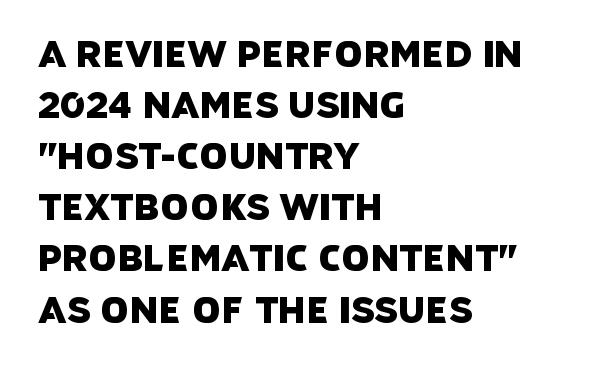
The image shows 36 px sans-serif type; set left-aligned, normal line spacing (1.42x), normal letter spacing, not underlined; low stroke contrast and a large x-height.
